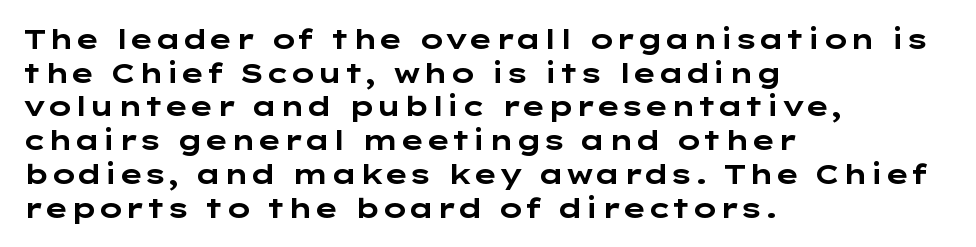
Its strokes are broad and dark, the hallmark of bold type. It's the straight-up-and-down kind of type. Regular leading. Caption: standard tracking, unaltered.
